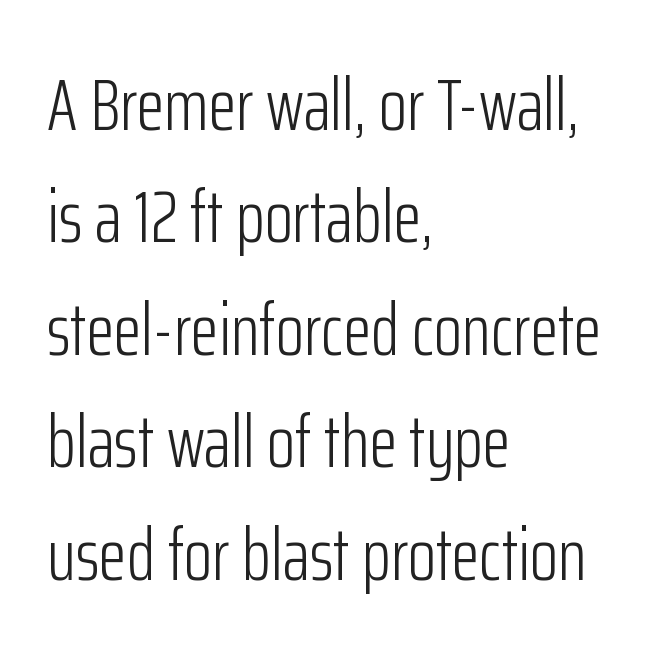
Q: Is the text bold? A: No.
Q: Is the text italic (slanted)? A: No, it is upright.
Q: Is the typeface a serif or a sans-serif typeface? A: Sans-serif.
Q: Is the text underlined? A: No.
Q: How is the paragraph aligned? A: Left-aligned.
Q: Is the spacing between letters normal or unusually wide? A: Normal.
Q: Is the spacing between lines tight, normal or loose? A: Normal.
Q: Width (condensed, normal, or wide)? A: Condensed.
Q: Stroke contrast? A: Low.
Q: x-height? A: Medium.
Q: Monospaced? A: No.
